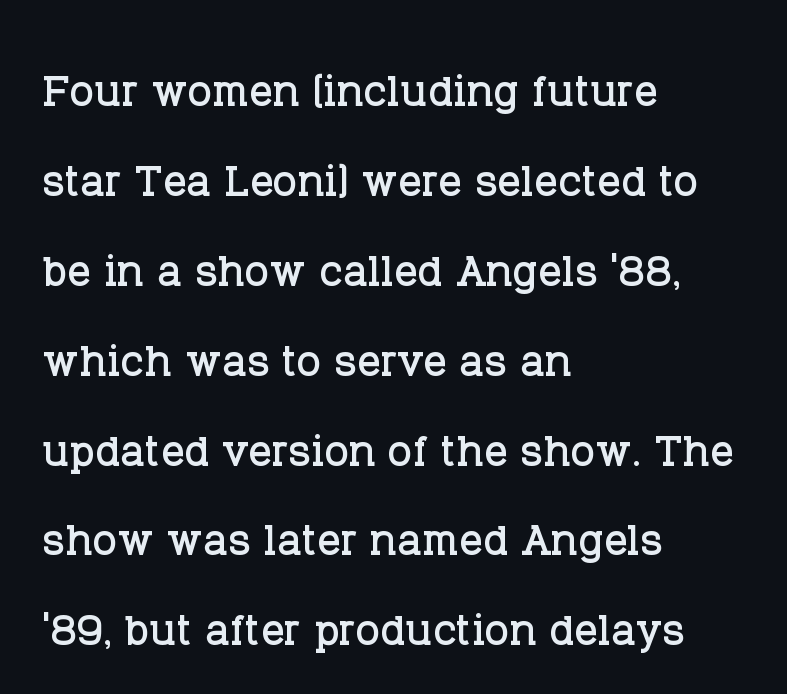
The image shows 58 px serif type, upright; set left-aligned, normal line spacing (1.55x), normal letter spacing, not underlined; low stroke contrast and a large x-height.
